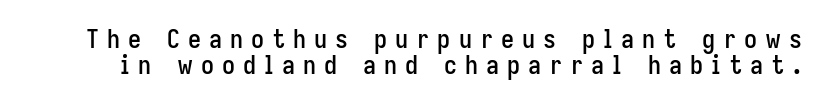
Tracking here is generous; glyphs stand well apart from one another. Posture: straight, roman, zero tilt. Rows of type sit shoulder to shoulder in the vertical direction. Unmarked baselines from the first word to the last.
